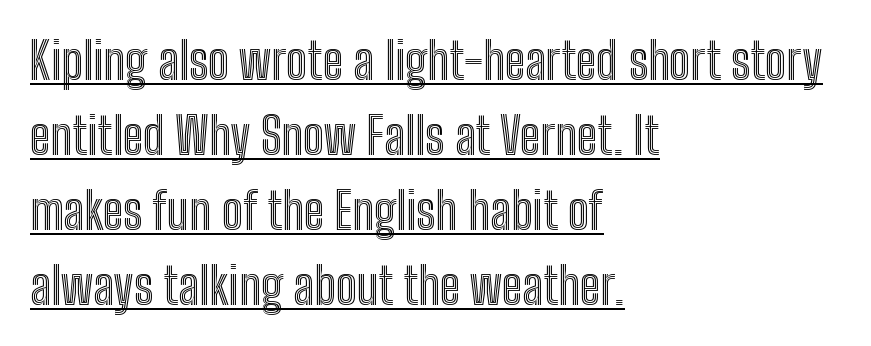
{"italic": "no", "width": "condensed", "x_height": "medium", "monospaced": "no", "underline": "yes", "align": "left", "line_spacing": "normal", "line_spacing_ratio": 1.5, "letter_spacing": "normal", "letter_spacing_em": 0.0, "glyph_px": 50}
